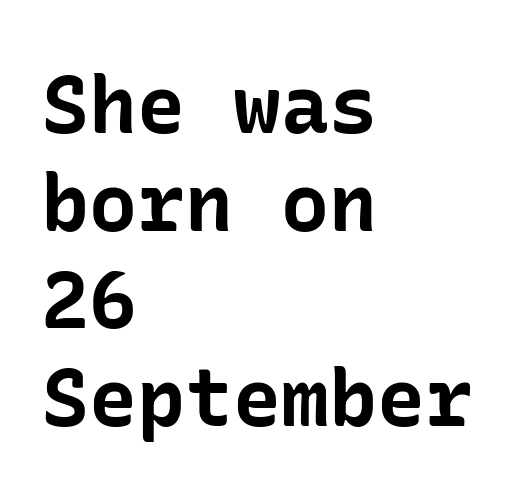
{"serif": "no", "italic": "no", "bold": "yes", "weight": "bold", "width": "normal", "stroke_contrast": "low", "x_height": "medium", "underline": "no", "align": "left", "line_spacing_ratio": 1.22, "letter_spacing": "normal", "letter_spacing_em": 0.0, "glyph_px": 80}
